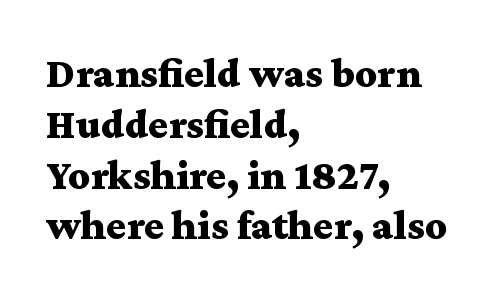
{"serif": "yes", "italic": "no", "bold": "yes", "weight": "bold", "width": "wide", "stroke_contrast": "medium", "x_height": "medium", "monospaced": "no", "underline": "no", "align": "left", "line_spacing_ratio": 1.21, "letter_spacing": "normal", "letter_spacing_em": 0.0, "glyph_px": 42}
